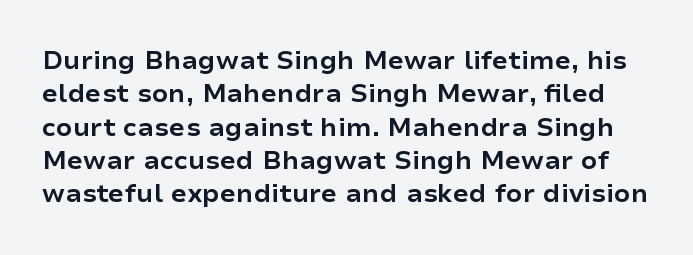
Q: Is the text bold? A: Yes.
Q: Is the text italic (slanted)? A: No, it is upright.
Q: Is the text underlined? A: No.
Q: Is the spacing between letters normal or unusually wide? A: Normal.
Q: Is the spacing between lines tight, normal or loose? A: Normal.
